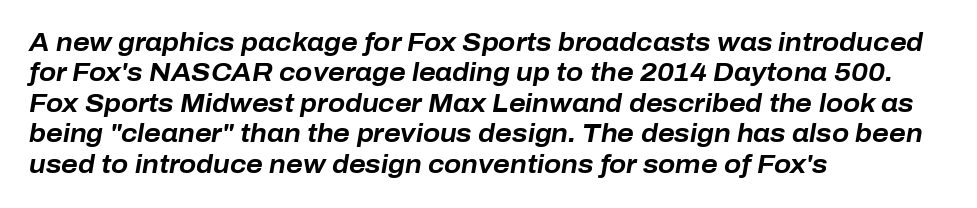
Q: Is the text bold? A: Yes.
Q: Is the text italic (slanted)? A: Yes, it leans right by about 10 degrees.
Q: Is the text underlined? A: No.
Q: How is the paragraph aligned? A: Left-aligned.
Q: Is the spacing between letters normal or unusually wide? A: Normal.
